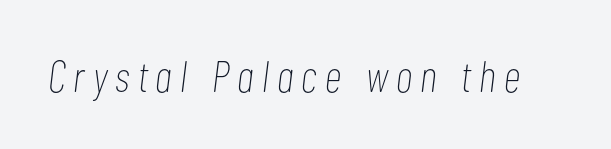
{"italic": "yes", "lean": "right", "slant_degrees": 7, "bold": "no", "weight": "thin", "width": "condensed", "stroke_contrast": "low", "x_height": "medium", "monospaced": "no", "underline": "no", "glyph_px": 44}
